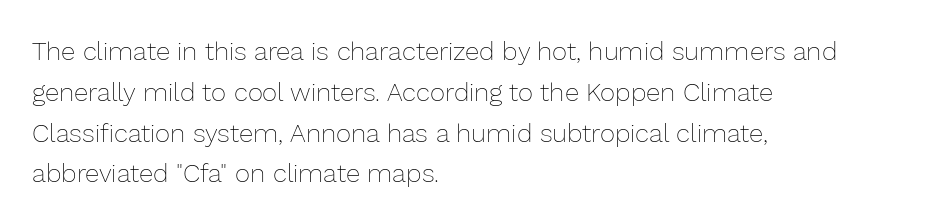
Q: Is the text bold? A: No.
Q: Is the text italic (slanted)? A: No, it is upright.
Q: Is the text underlined? A: No.
Q: How is the paragraph aligned? A: Left-aligned.
Q: Is the spacing between letters normal or unusually wide? A: Normal.
Q: Is the spacing between lines tight, normal or loose? A: Normal.
